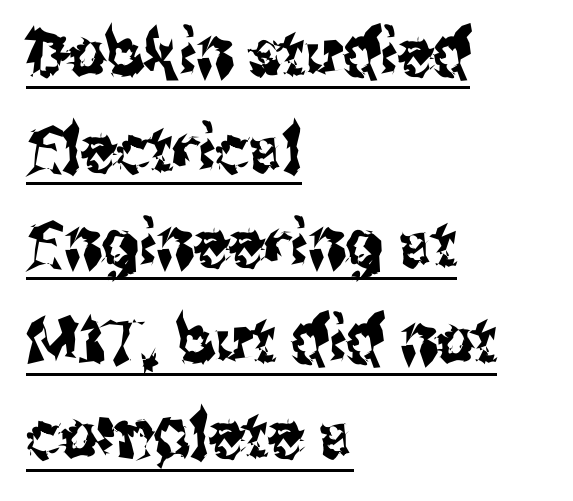
The image shows 65 px condensed sans-serif type, upright; set left-aligned, normal line spacing (1.47x), normal letter spacing, underlined; medium stroke contrast and a medium x-height.
